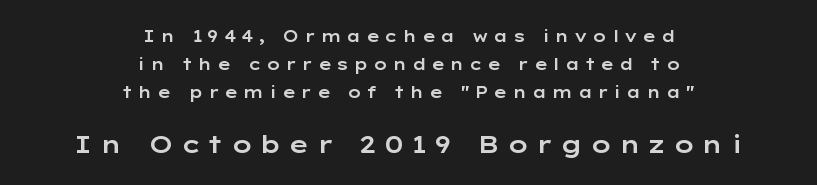
Characters follow at a spacing far wider than the type designer built in. A typesetter would mark this as roman, not italic. Between these two stacked blocks, the lower one wins on size. Quick note: underline off. Every row of glyphs is offset so its center matches the block's center.
